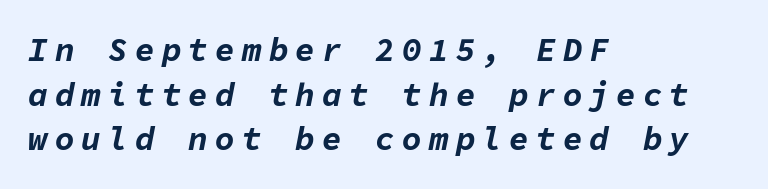
Just letters on the line, the space beneath them empty. Reading down the column, the eye jumps a familiar distance to each next line. You could count columns in this text — the font is strictly monospaced. Layout note: lines flush left.
